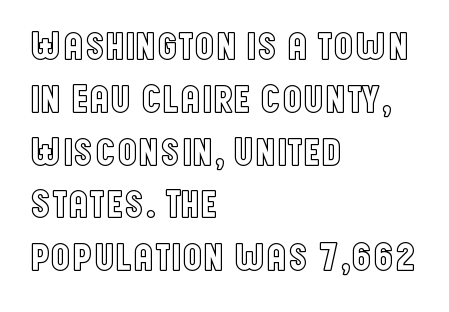
Q: Is the text italic (slanted)? A: No, it is upright.
Q: Is the text underlined? A: No.
Q: How is the paragraph aligned? A: Left-aligned.
Q: Is the spacing between letters normal or unusually wide? A: Normal.
Q: Is the spacing between lines tight, normal or loose? A: Normal.
Q: Width (condensed, normal, or wide)? A: Condensed.
Q: x-height? A: Large.
Q: Monospaced? A: No.
